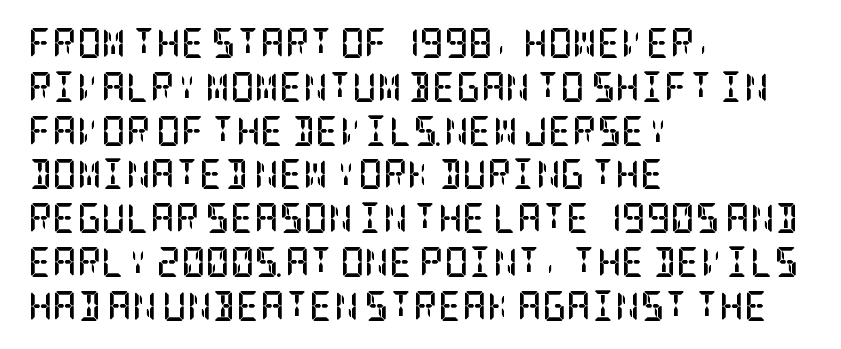
{"serif": "yes", "italic": "no", "bold": "yes", "weight": "semibold", "width": "condensed", "stroke_contrast": "low", "x_height": "large", "underline": "no", "align": "left", "line_spacing": "normal", "line_spacing_ratio": 1.46, "letter_spacing": "normal", "letter_spacing_em": 0.0, "glyph_px": 30}
